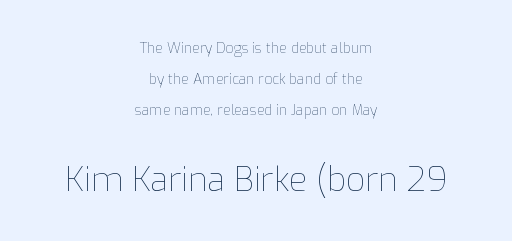
This is the regular roman posture of the typeface. Is the lower block the larger one? Yes — the lower block carries the bigger type. Lines of text with bare space underneath. These lines stack symmetrically, like a column narrowing and widening about its center. The letterforms sit shoulder to shoulder at normal distance. Line spacing here is loose.
